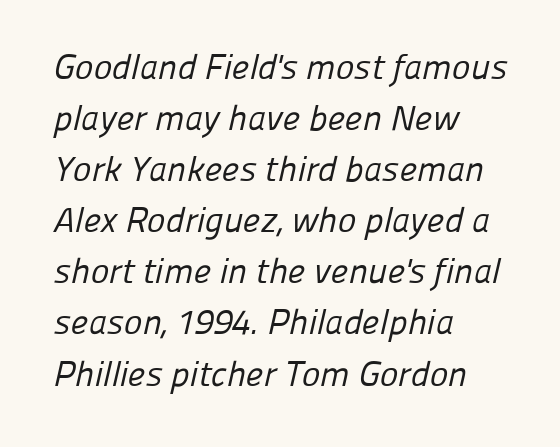
{"serif": "no", "bold": "no", "weight": "regular", "width": "normal", "stroke_contrast": "low", "x_height": "medium", "monospaced": "no", "underline": "no", "align": "left", "line_spacing": "normal", "line_spacing_ratio": 1.46, "letter_spacing": "normal", "letter_spacing_em": 0.0, "glyph_px": 35}
